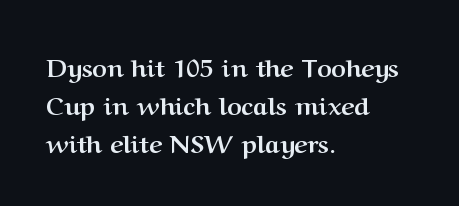
Q: Is the text bold? A: Yes.
Q: Is the text italic (slanted)? A: No, it is upright.
Q: Is the text underlined? A: No.
Q: How is the paragraph aligned? A: Left-aligned.
Q: Is the spacing between letters normal or unusually wide? A: Normal.
Q: Is the spacing between lines tight, normal or loose? A: Normal.
